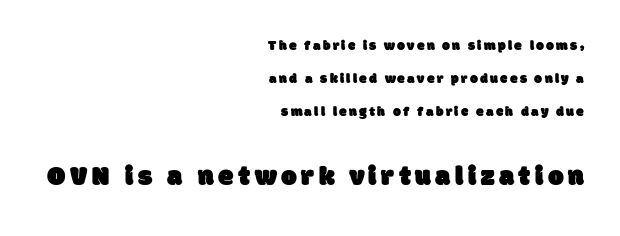
The image shows 28 px sans-serif type; set right-aligned, loose line spacing (2.34x), not underlined; the second (bottom) block is 2.0x larger; low stroke contrast and a large x-height.
